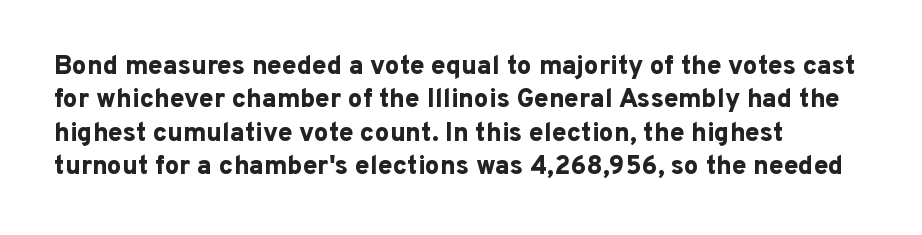
The image shows 26 px bold type, upright; set left-aligned, normal line spacing (1.28x), normal letter spacing, not underlined.
